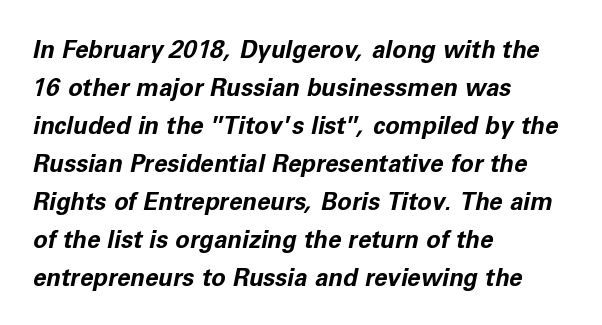
Q: Is the text bold? A: Yes.
Q: Is the text italic (slanted)? A: Yes, it leans right by about 11 degrees.
Q: Is the text underlined? A: No.
Q: How is the paragraph aligned? A: Left-aligned.
Q: Is the spacing between letters normal or unusually wide? A: Normal.
Q: Is the spacing between lines tight, normal or loose? A: Normal.
